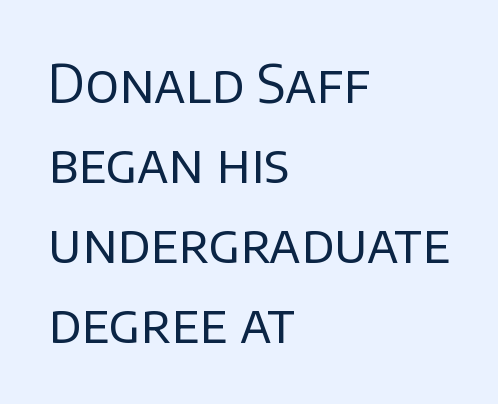
Looks like regular typesetting: each glyph gets only the width it needs. Rule under the text: the space is simply empty. The rendering uses a moderate line-height, typical for paragraphs. This is sans-serif lettering, the kind often seen on screens and signage. This rendering leaves character spacing at its baseline value. This rendering uses left alignment, leaving the right contour irregular.
